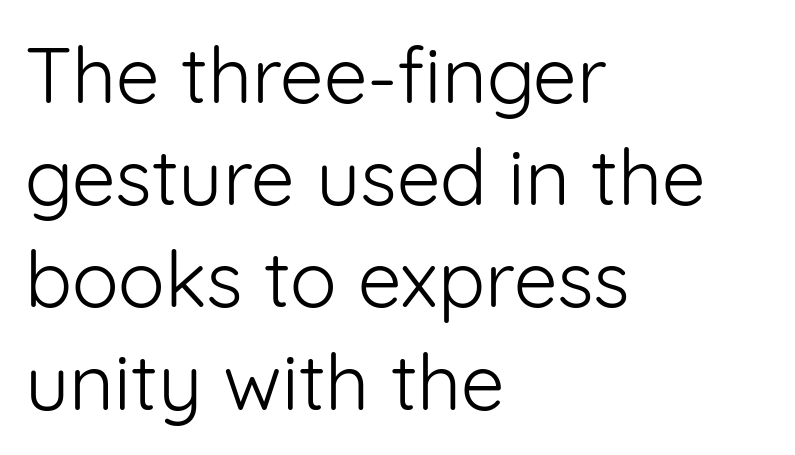
Type without underlining. Caption: multi-line text, flush left, ragged right. In terms of letterform style, serifs are entirely absent. What stands out about the letter spacing? Nothing — it is the standard amount. Weight: not bold — regular or lighter.
